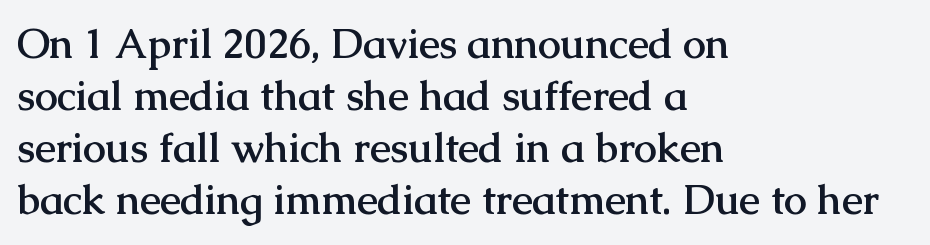
{"serif": "yes", "italic": "no", "bold": "yes", "weight": "semibold", "width": "normal", "stroke_contrast": "medium", "x_height": "medium", "monospaced": "no", "underline": "no", "align": "left", "line_spacing": "normal", "line_spacing_ratio": 1.27, "letter_spacing": "normal", "letter_spacing_em": 0.0, "glyph_px": 41}
